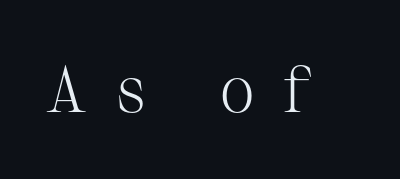
Note the varied advance widths — an 'i' is clearly narrower than an 'm'. Weight class: somewhere from thin through regular. Vertical strokes here are truly vertical. Substantial extra tracking has been applied to these lines. The words here are not underlined. The characters display serif detailing at their extremities.
